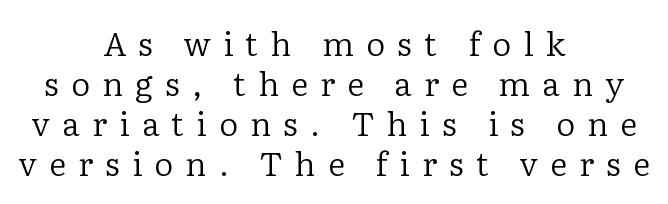
The image shows 33 px regular-weight serif type, upright; set centered, line spacing 1.21x, unusually wide letter spacing (+0.37 em), not underlined; low stroke contrast and a medium x-height.
